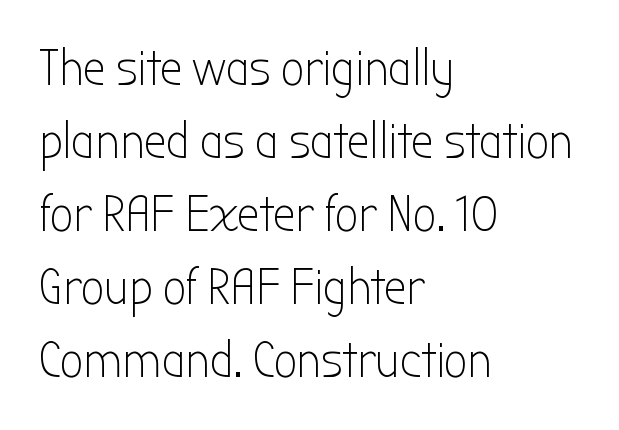
Q: Is the text bold? A: No.
Q: Is the text italic (slanted)? A: No, it is upright.
Q: Is the typeface a serif or a sans-serif typeface? A: Sans-serif.
Q: Is the text underlined? A: No.
Q: How is the paragraph aligned? A: Left-aligned.
Q: Is the spacing between letters normal or unusually wide? A: Normal.
Q: Is the spacing between lines tight, normal or loose? A: Normal.
Q: Width (condensed, normal, or wide)? A: Condensed.
Q: Stroke contrast? A: Low.
Q: x-height? A: Medium.
Q: Monospaced? A: No.
